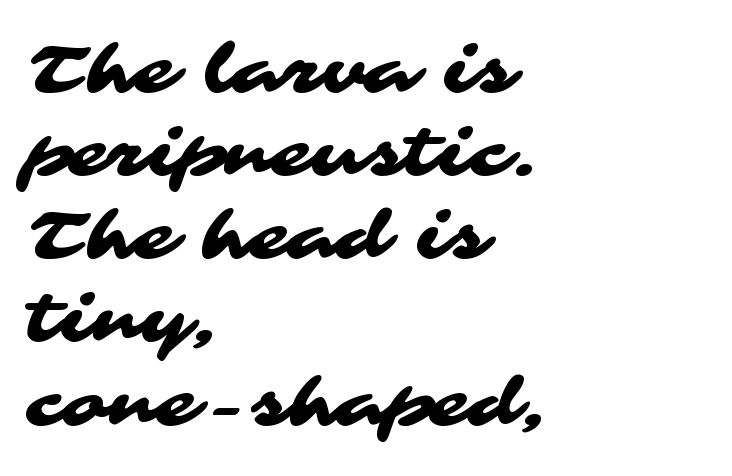
Q: Is the typeface a serif or a sans-serif typeface? A: Sans-serif.
Q: Is the text underlined? A: No.
Q: How is the paragraph aligned? A: Left-aligned.
Q: Is the spacing between letters normal or unusually wide? A: Normal.
Q: Is the spacing between lines tight, normal or loose? A: Normal.
Q: Width (condensed, normal, or wide)? A: Wide.
Q: Stroke contrast? A: Medium.
Q: x-height? A: Medium.
Q: Monospaced? A: No.
